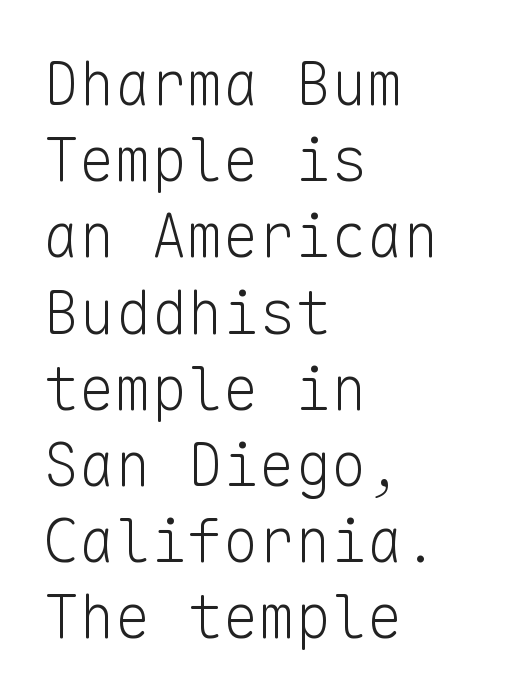
The image shows 60 px light sans-serif type, upright, monospaced; set left-aligned, normal line spacing (1.27x), normal letter spacing, not underlined; low stroke contrast and a medium x-height.
